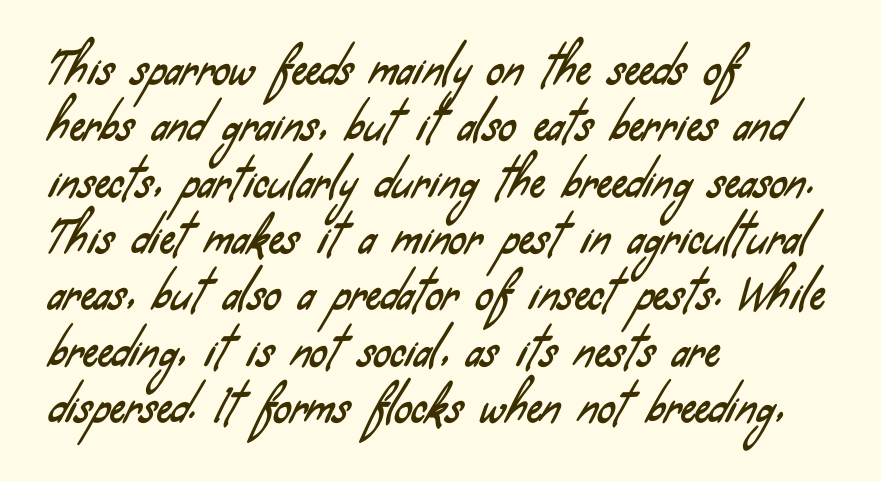
The image shows 43 px condensed sans-serif type; set left-aligned, normal line spacing (1.31x), normal letter spacing, not underlined; low stroke contrast and a small x-height.
